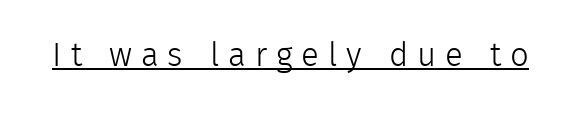
Bold? No — there's no thickening of the strokes. The specimen reads as upright at a glance. Spacing verdict: proportional, widths tailored to each character. Unlike a traditional serif, this face leaves its strokes unadorned. These lines have a slow, spaced-out rhythm from letter to letter. Looks like someone drew a line under every word here.
